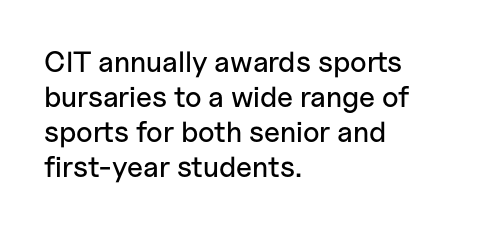
{"serif": "no", "italic": "no", "width": "normal", "stroke_contrast": "low", "x_height": "medium", "monospaced": "no", "underline": "no", "align": "left", "line_spacing_ratio": 1.21, "letter_spacing": "normal", "letter_spacing_em": 0.0, "glyph_px": 29}
